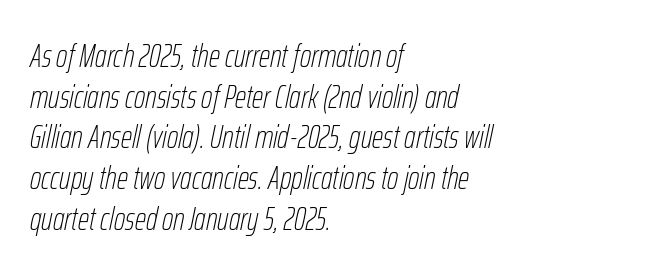
Q: Is the text bold? A: No.
Q: Is the text italic (slanted)? A: Yes, it leans right by about 12 degrees.
Q: Is the text underlined? A: No.
Q: How is the paragraph aligned? A: Left-aligned.
Q: Is the spacing between letters normal or unusually wide? A: Normal.
Q: Is the spacing between lines tight, normal or loose? A: Normal.
Q: Width (condensed, normal, or wide)? A: Condensed.
Q: Stroke contrast? A: Low.
Q: x-height? A: Medium.
Q: Monospaced? A: No.
